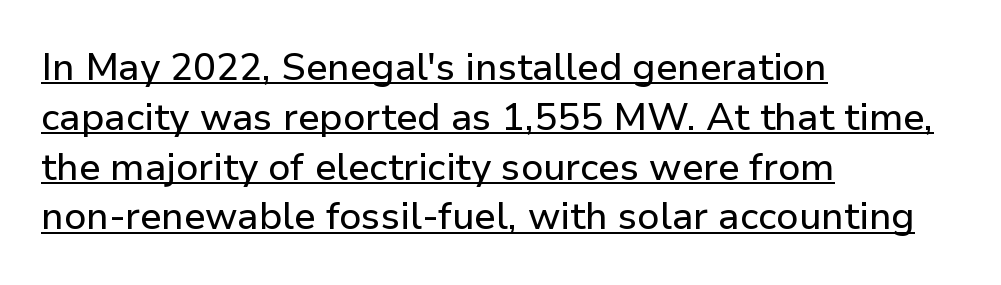
The image shows 38 px sans-serif type, upright; set left-aligned, normal line spacing (1.31x), normal letter spacing, underlined; low stroke contrast and a medium x-height.
